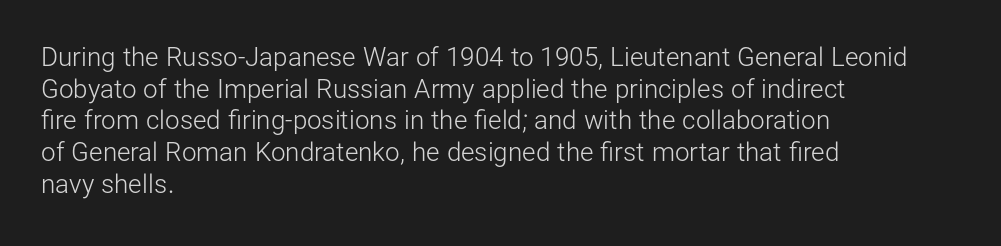
The image shows 26 px text type, upright; set left-aligned, line spacing 1.22x, normal letter spacing, not underlined.
